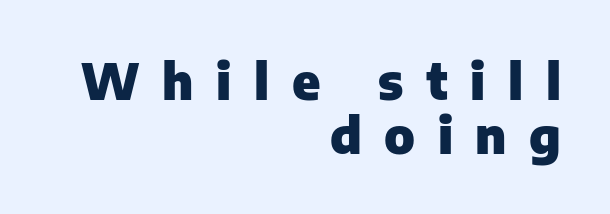
Q: Is the text bold? A: Yes.
Q: Is the text italic (slanted)? A: No, it is upright.
Q: Is the typeface a serif or a sans-serif typeface? A: Sans-serif.
Q: Is the text underlined? A: No.
Q: How is the paragraph aligned? A: Right-aligned.
Q: Is the spacing between letters normal or unusually wide? A: Unusually wide.
Q: Is the spacing between lines tight, normal or loose? A: Tight.
Q: Width (condensed, normal, or wide)? A: Normal.
Q: Stroke contrast? A: Low.
Q: x-height? A: Medium.
Q: Monospaced? A: No.
